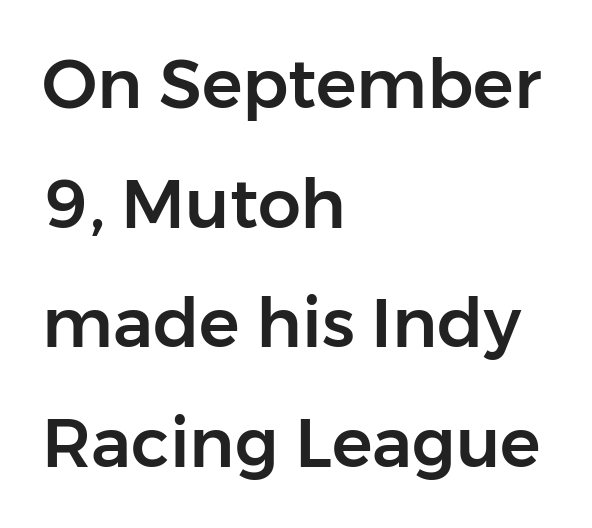
The letters sit at their default tracking, neither squeezed nor spread. Character widths vary here, with narrow letters taking less room than wide ones. This is the regular roman posture of the typeface. The face used here is a sans, in the tradition of grotesques and geometrics.
